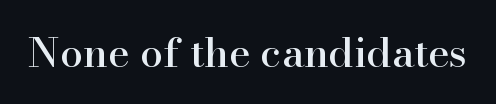
{"serif": "yes", "italic": "no", "width": "normal", "stroke_contrast": "high", "x_height": "small", "monospaced": "no", "underline": "no", "letter_spacing": "normal", "letter_spacing_em": 0.0, "glyph_px": 41}
